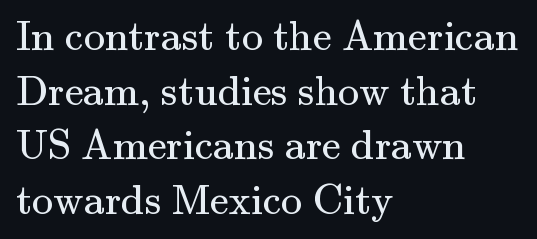
{"serif": "yes", "italic": "no", "bold": "no", "weight": "regular", "width": "normal", "stroke_contrast": "medium", "x_height": "small", "monospaced": "no", "underline": "no", "align": "left", "line_spacing": "normal", "line_spacing_ratio": 1.3, "letter_spacing": "normal", "letter_spacing_em": 0.0, "glyph_px": 42}
